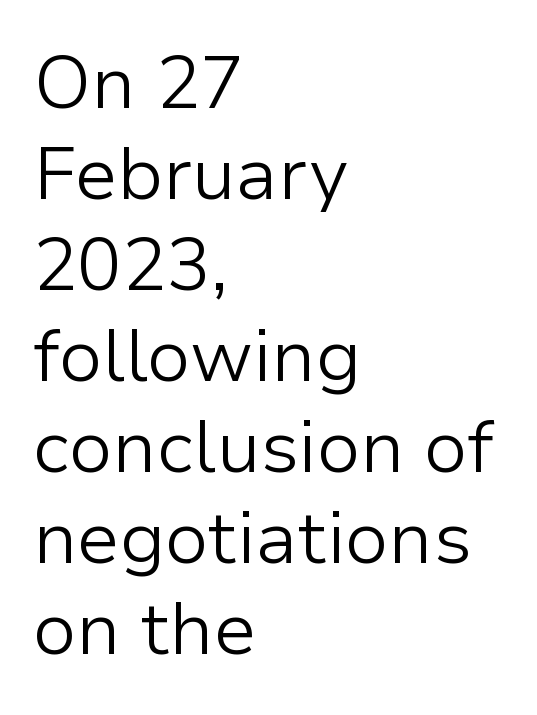
Q: Is the text bold? A: No.
Q: Is the text italic (slanted)? A: No, it is upright.
Q: Is the typeface a serif or a sans-serif typeface? A: Sans-serif.
Q: Is the text underlined? A: No.
Q: How is the paragraph aligned? A: Left-aligned.
Q: Is the spacing between letters normal or unusually wide? A: Normal.
Q: Width (condensed, normal, or wide)? A: Normal.
Q: Stroke contrast? A: Low.
Q: x-height? A: Medium.
Q: Monospaced? A: No.
